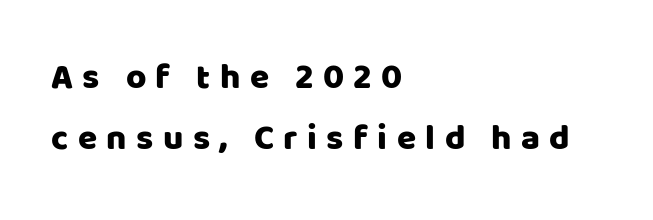
Short note: letters widely spaced. Do the characters align in a grid? No, the font is proportional. The strip under each line holds only bare page. When letters stand straight like this, we call the style roman or upright. The type family on display is of the sans-serif kind.
